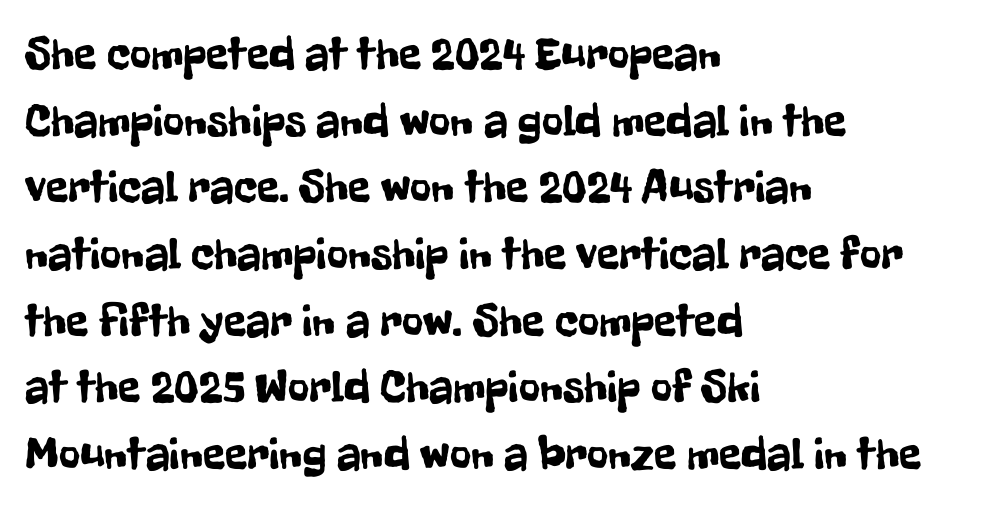
Compared with typical body copy, the letter spacing here is the same. The typesetter chose a ragged-right arrangement here. Stroke terminals: plain, sans-serif. The line-height multiplier appears to be the usual default. This rendering features lettering with no underline. The rendering uses natural spacing where letterforms have individual widths.
